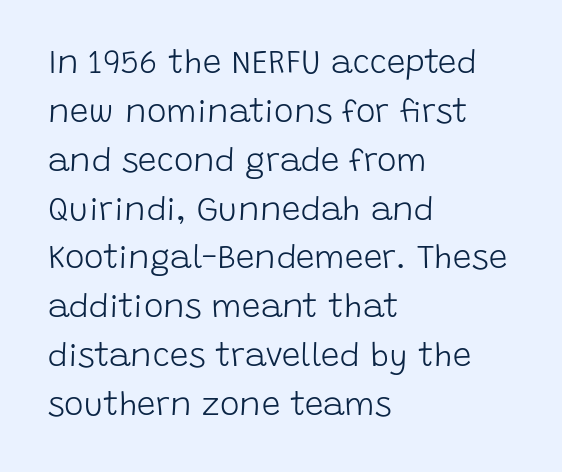
The image shows 33 px light sans-serif type, upright; set left-aligned, normal line spacing (1.48x), normal letter spacing, not underlined; low stroke contrast and a large x-height.
